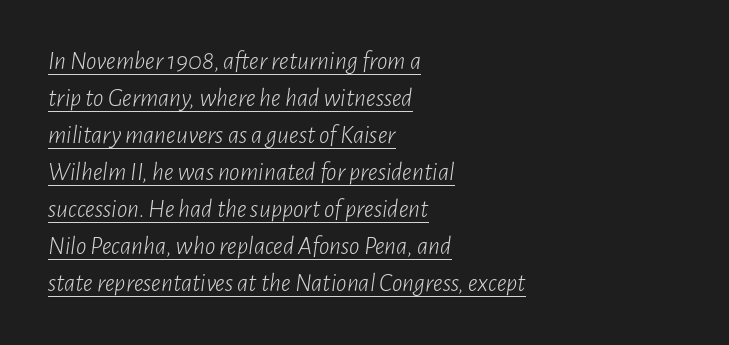
The image shows 26 px text type, italic (leaning right); set left-aligned, normal line spacing (1.42x), normal letter spacing, underlined.
